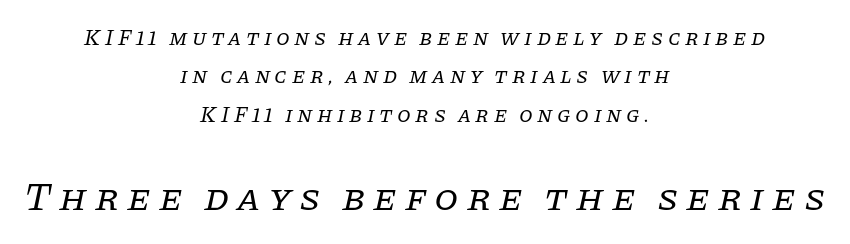
The image shows 39 px regular-weight serif type, italic (leaning right); set centered, line spacing 1.74x, unusually wide letter spacing (+0.2 em), not underlined; the second (bottom) block is 1.77x larger; low stroke contrast and a large x-height.
